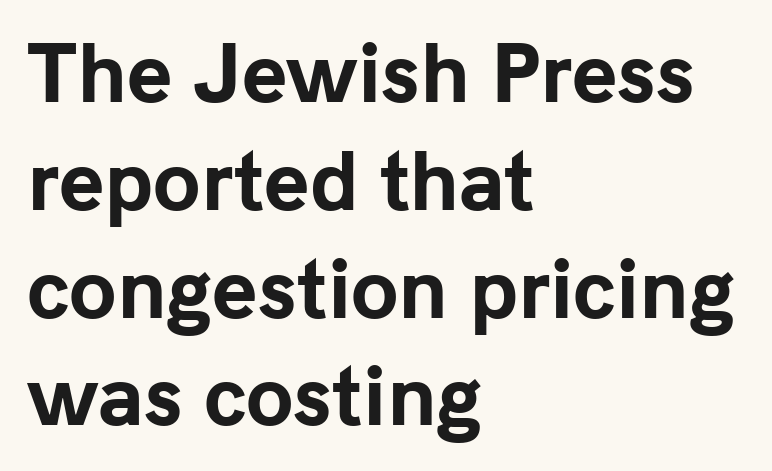
{"serif": "no", "italic": "no", "bold": "yes", "weight": "bold", "width": "normal", "stroke_contrast": "low", "x_height": "medium", "monospaced": "no", "underline": "no", "align": "left", "line_spacing": "normal", "line_spacing_ratio": 1.4, "letter_spacing": "normal", "letter_spacing_em": 0.0, "glyph_px": 77}
